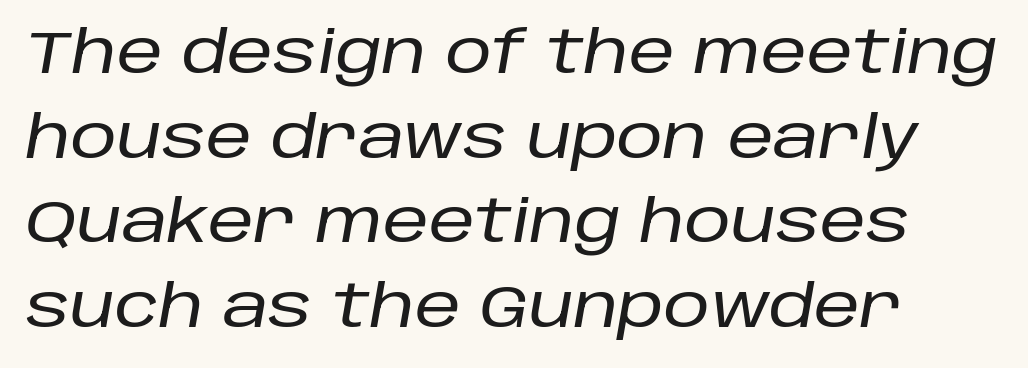
The image shows 58 px text type, italic (leaning right); set left-aligned, normal line spacing (1.46x), normal letter spacing, not underlined; low stroke contrast and a large x-height.
